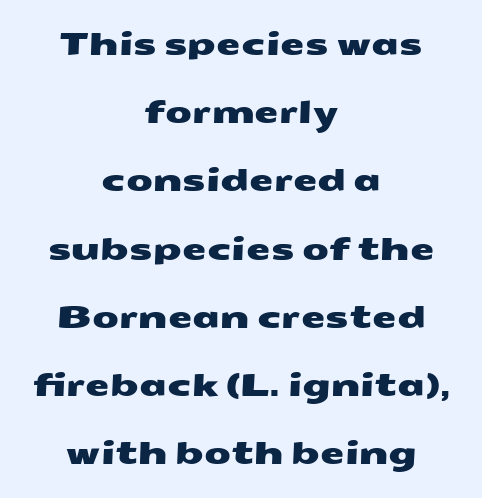
Q: Is the typeface a serif or a sans-serif typeface? A: Sans-serif.
Q: Is the text underlined? A: No.
Q: How is the paragraph aligned? A: Centered.
Q: Is the spacing between letters normal or unusually wide? A: Normal.
Q: Is the spacing between lines tight, normal or loose? A: Loose.
Q: Width (condensed, normal, or wide)? A: Wide.
Q: Stroke contrast? A: Medium.
Q: x-height? A: Medium.
Q: Monospaced? A: No.
